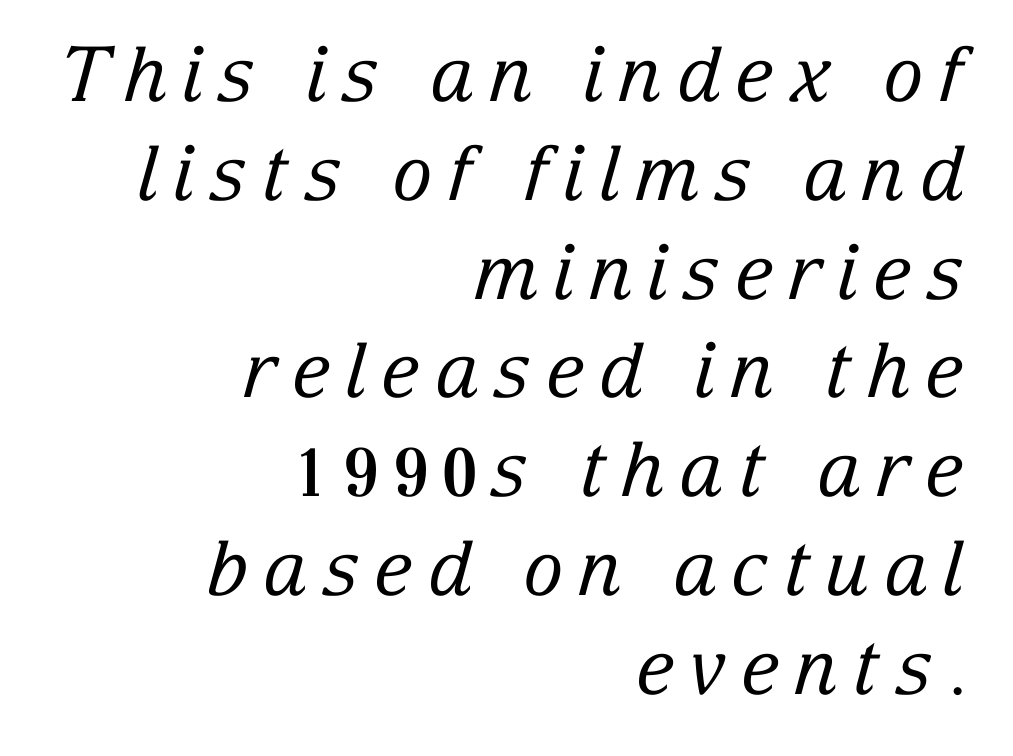
The foot of each line stays bare and open. Rendered with sloped, italic letterforms. Counters stay open thanks to moderate or lighter strokes. The ragged edge is on the left, which tells us the setting is flush right. The face used here is proportionally spaced, like ordinary book or web type.
